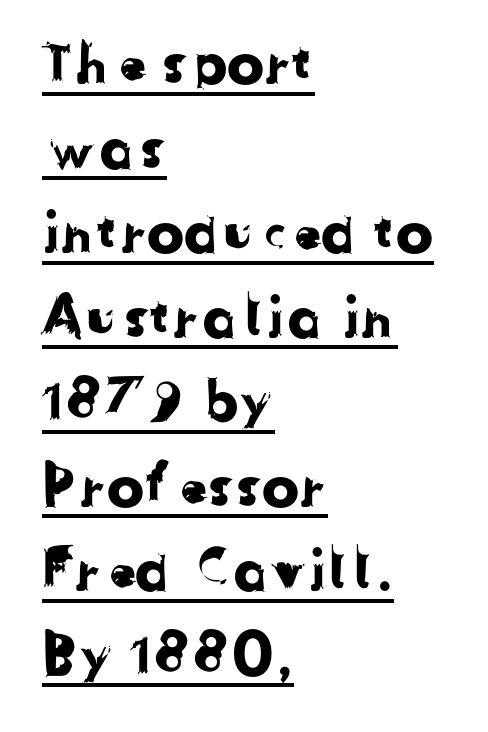
Q: Is the typeface a serif or a sans-serif typeface? A: Sans-serif.
Q: Is the text underlined? A: Yes.
Q: How is the paragraph aligned? A: Left-aligned.
Q: Is the spacing between letters normal or unusually wide? A: Normal.
Q: Is the spacing between lines tight, normal or loose? A: Normal.
Q: Width (condensed, normal, or wide)? A: Normal.
Q: Stroke contrast? A: Low.
Q: x-height? A: Medium.
Q: Monospaced? A: No.
